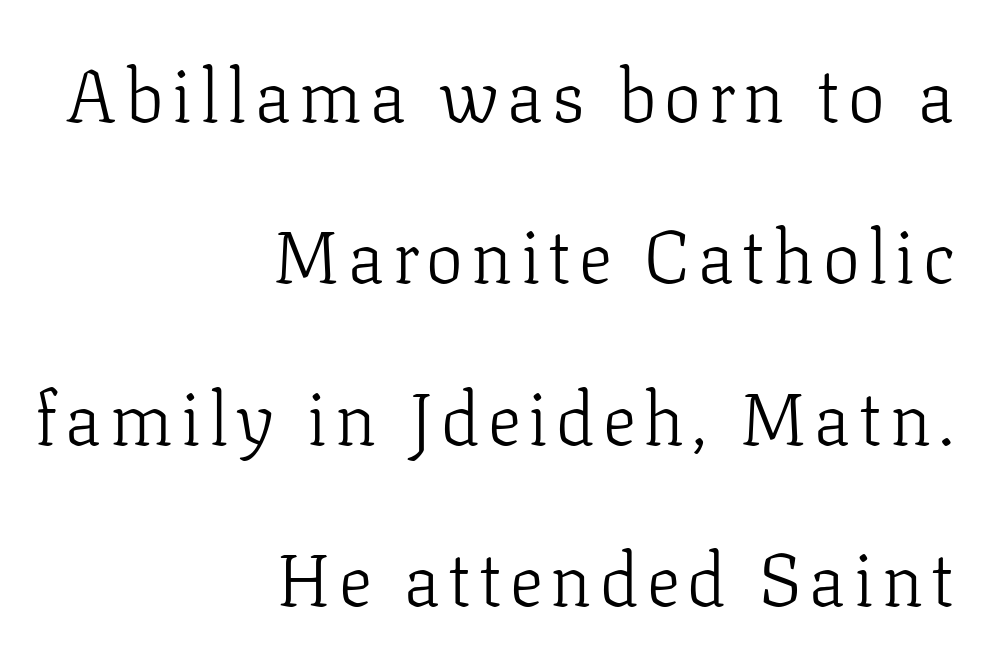
{"serif": "yes", "italic": "no", "bold": "no", "weight": "light", "width": "normal", "stroke_contrast": "low", "x_height": "medium", "monospaced": "no", "underline": "no", "align": "right", "line_spacing": "loose", "line_spacing_ratio": 2.18, "glyph_px": 74}
